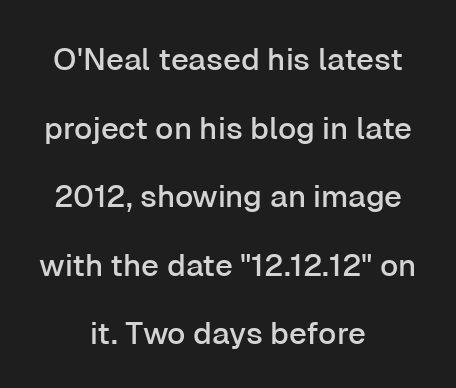
{"serif": "no", "italic": "no", "width": "normal", "stroke_contrast": "low", "x_height": "medium", "monospaced": "no", "underline": "no", "align": "center", "line_spacing": "loose", "line_spacing_ratio": 2.21, "letter_spacing": "normal", "letter_spacing_em": 0.0, "glyph_px": 31}
